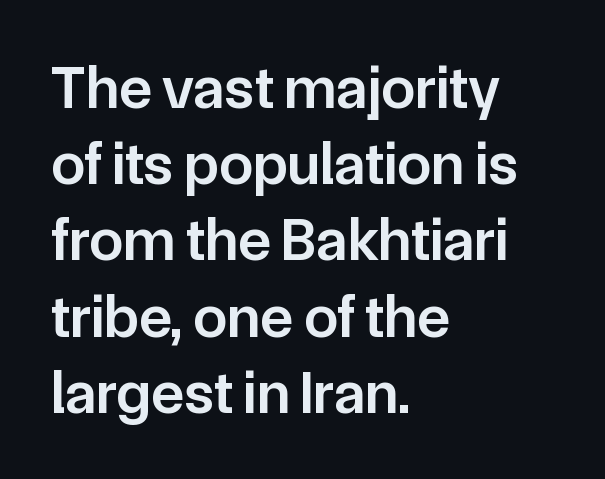
The image shows 61 px semibold sans-serif type, upright; set left-aligned, normal line spacing (1.25x), normal letter spacing, not underlined; low stroke contrast and a medium x-height.
